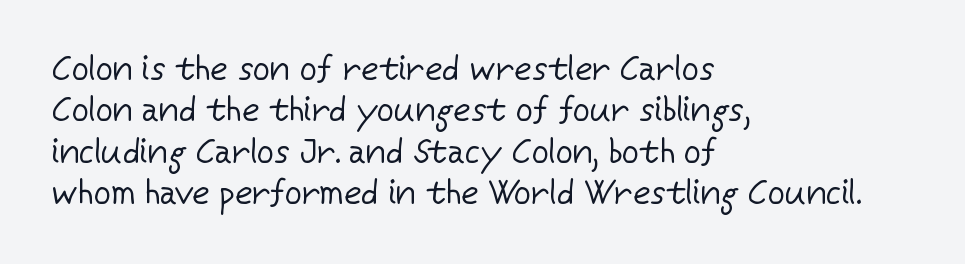
{"serif": "no", "italic": "no", "bold": "no", "weight": "regular", "width": "normal", "stroke_contrast": "low", "x_height": "medium", "monospaced": "no", "underline": "no", "align": "left", "line_spacing_ratio": 1.22, "letter_spacing": "normal", "letter_spacing_em": 0.0, "glyph_px": 34}
